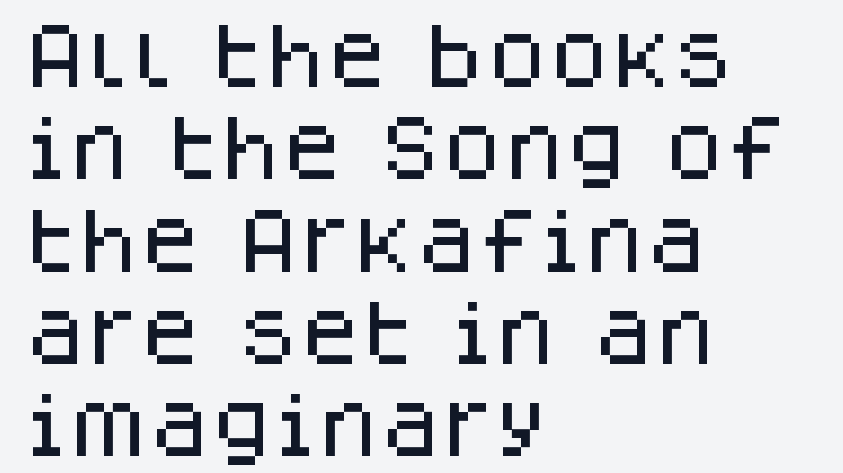
Reading down the block, your eye returns to a fixed left position each line. Reading down the column, the eye jumps a familiar distance to each next line. Observe the ordinary spacing: letters are neighbours, not strangers. Stroke terminals: plain, sans-serif. The rendering uses natural spacing where letterforms have individual widths.
